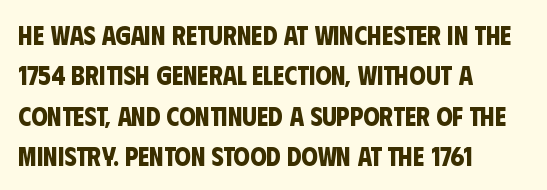
Plenty of ink on the page — the face is bold. Nobody drew a line under any word here. Horizontally, the lines are justified to the leading edge only. The rows are spaced the way most documents space them.
